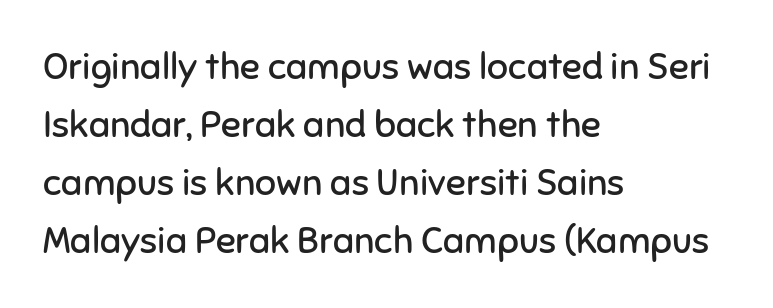
Default kerning and tracking; the words read as compact shapes. The passage shown is not bold in any degree. Is this a fixed-width face? No — the glyphs have proportional, varying widths. The baseline area is clear. A roman cut, with each character standing at attention. The space between consecutive lines is moderate.
